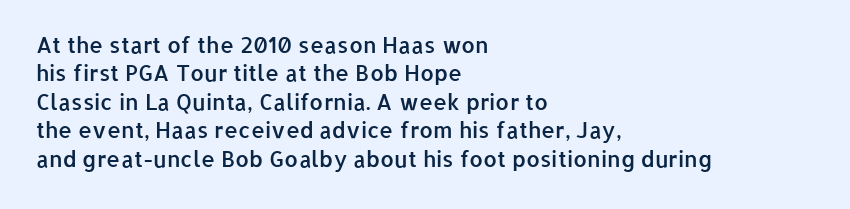
Q: Is the text bold? A: Semi-bold.
Q: Is the text italic (slanted)? A: No, it is upright.
Q: Is the text underlined? A: No.
Q: How is the paragraph aligned? A: Left-aligned.
Q: Is the spacing between letters normal or unusually wide? A: Normal.
Q: Is the spacing between lines tight, normal or loose? A: Normal.
